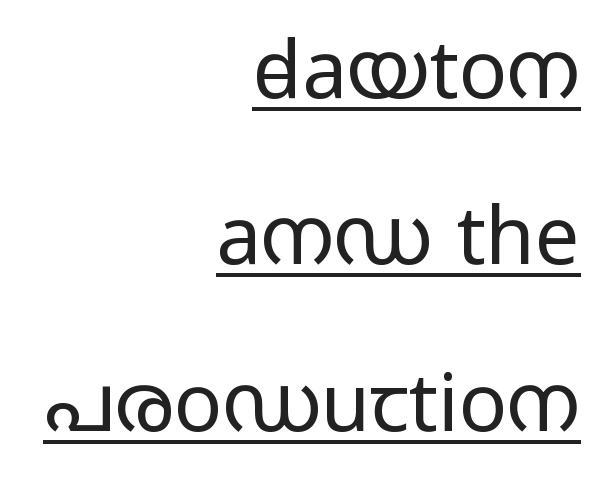
Q: Is the text bold? A: No.
Q: Is the text italic (slanted)? A: No, it is upright.
Q: Is the typeface a serif or a sans-serif typeface? A: Sans-serif.
Q: Is the text underlined? A: Yes.
Q: How is the paragraph aligned? A: Right-aligned.
Q: Is the spacing between letters normal or unusually wide? A: Normal.
Q: Is the spacing between lines tight, normal or loose? A: Loose.
Q: Width (condensed, normal, or wide)? A: Wide.
Q: Stroke contrast? A: Low.
Q: x-height? A: Medium.
Q: Monospaced? A: No.
